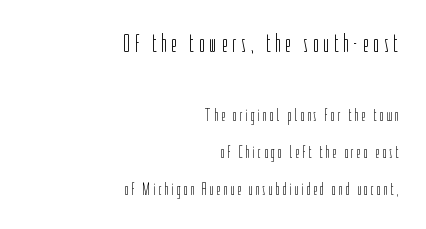
The block sitting higher on the canvas is the one with enlarged characters. Vertically, the passage feels expansive, rows floating well apart. Weight: regular or lighter. Reading down the block, your eye finds every line finishing at a fixed right position. Descenders are the only things crossing below the line.
